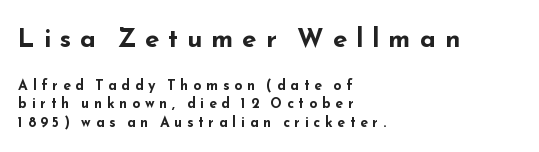
The image shows 26 px bold type, upright; set left-aligned, normal line spacing (1.34x), unusually wide letter spacing (+0.34 em), not underlined; the first (top) block is 1.86x larger.
